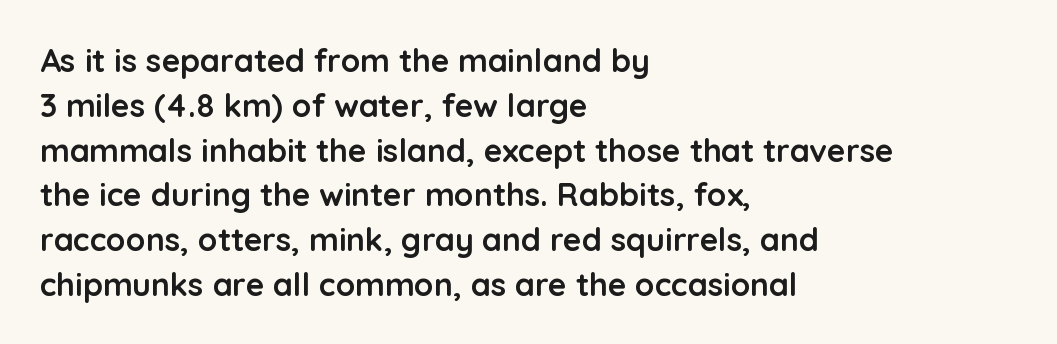
{"serif": "no", "italic": "no", "bold": "yes", "weight": "semibold", "width": "normal", "stroke_contrast": "low", "x_height": "medium", "monospaced": "no", "underline": "no", "align": "left", "line_spacing": "normal", "line_spacing_ratio": 1.4, "letter_spacing": "normal", "letter_spacing_em": 0.0, "glyph_px": 32}
